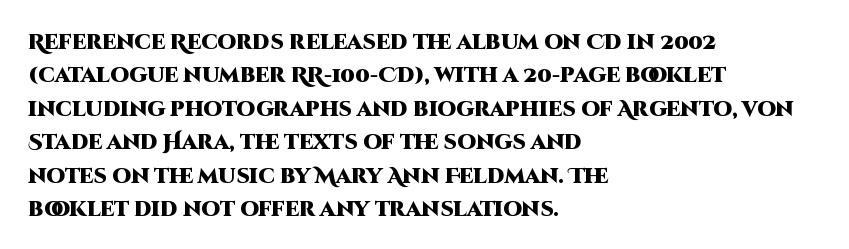
The image shows 21 px bold type, upright; set left-aligned, normal line spacing (1.59x), normal letter spacing, not underlined.
